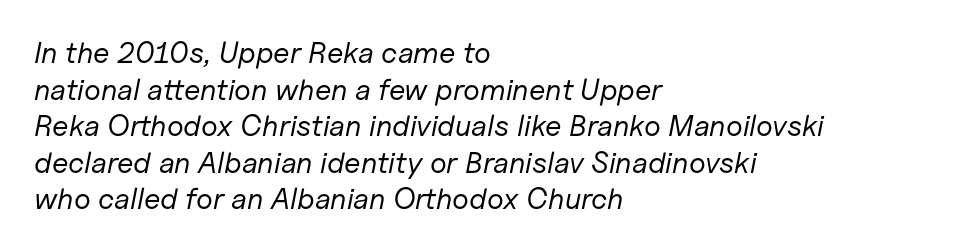
Q: Is the text bold? A: No.
Q: Is the text italic (slanted)? A: Yes, it leans right by about 11 degrees.
Q: Is the text underlined? A: No.
Q: How is the paragraph aligned? A: Left-aligned.
Q: Is the spacing between letters normal or unusually wide? A: Normal.
Q: Width (condensed, normal, or wide)? A: Normal.
Q: Stroke contrast? A: Low.
Q: x-height? A: Medium.
Q: Monospaced? A: No.
